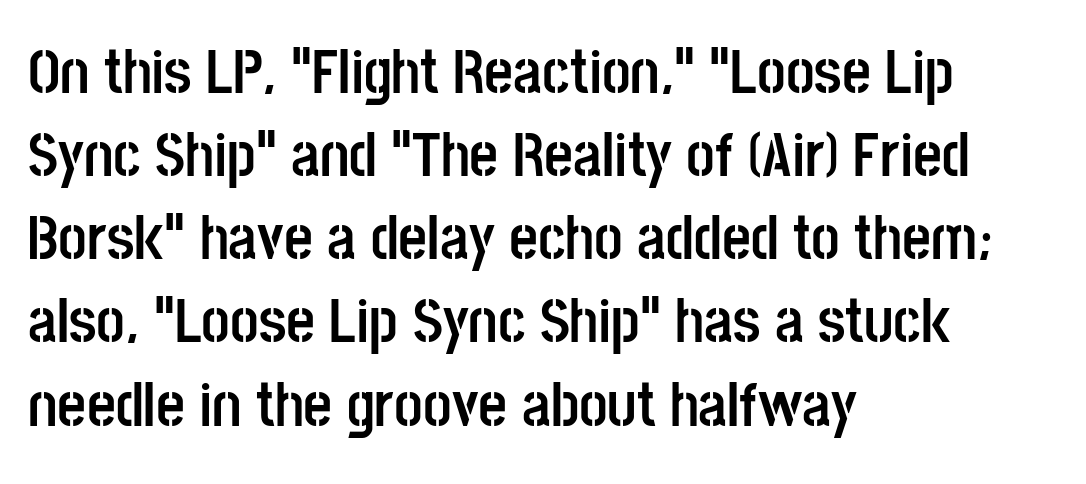
Q: Is the text bold? A: Yes.
Q: Is the text italic (slanted)? A: No, it is upright.
Q: Is the typeface a serif or a sans-serif typeface? A: Sans-serif.
Q: Is the text underlined? A: No.
Q: How is the paragraph aligned? A: Left-aligned.
Q: Is the spacing between letters normal or unusually wide? A: Normal.
Q: Is the spacing between lines tight, normal or loose? A: Normal.
Q: Width (condensed, normal, or wide)? A: Condensed.
Q: Stroke contrast? A: Low.
Q: x-height? A: Large.
Q: Monospaced? A: No.
